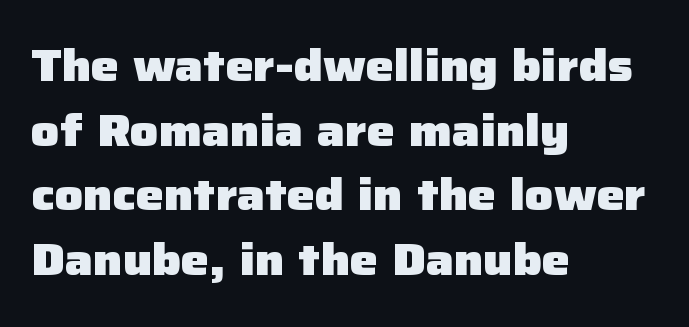
The glyphs have the mass of a bold cut. A normal amount of white space separates one row of letters from the next. These lines are rendered in a variable-pitch font. Short and long lines alike share a common starting point at left. The gap between lines stays unmarked.
